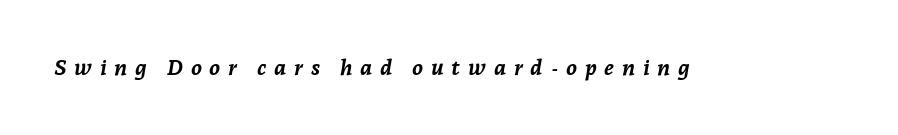
Caption: expanded tracking, letters set apart. Nobody drew a line under any word here. The letters are bold, with thick, heavy strokes. Style check: oblique.
